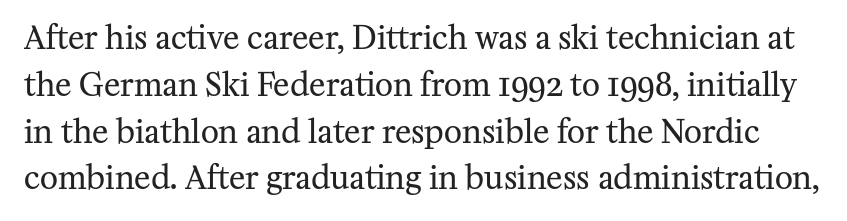
Is this a sans? No — the strokes have serifs. If you drew a line through each stem, it would be perfectly vertical. The foot of each line stays bare and open. The face looks like a standard text weight, possibly lighter. There is no visible air inserted between adjacent glyphs.
